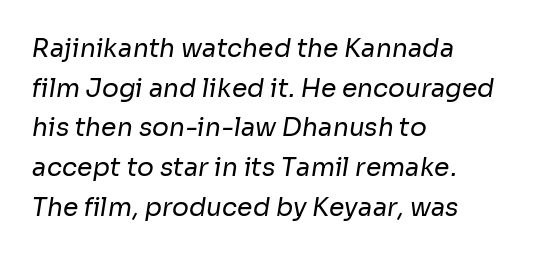
{"bold": "no", "underline": "no", "align": "left", "line_spacing": "normal", "line_spacing_ratio": 1.59, "letter_spacing": "normal", "letter_spacing_em": 0.0, "glyph_px": 25}
